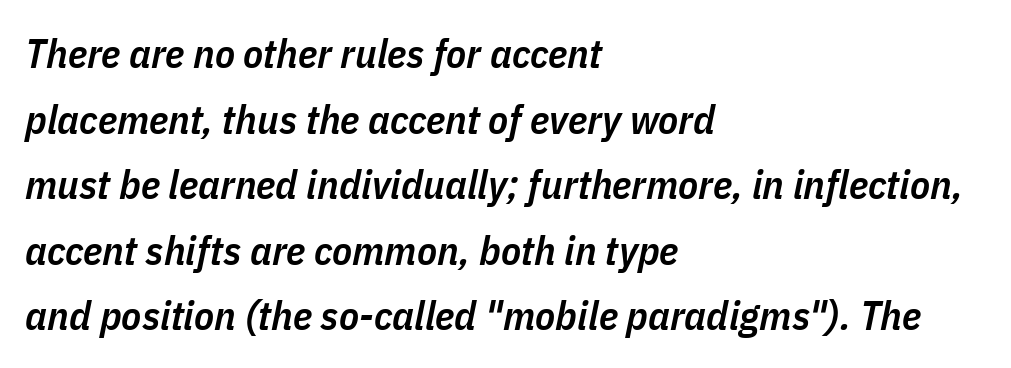
The image shows 41 px semibold, condensed type, italic (leaning right); set left-aligned, normal line spacing (1.6x), normal letter spacing, not underlined; low stroke contrast and a medium x-height.
